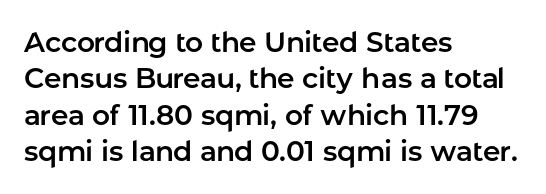
Q: Is the text italic (slanted)? A: No, it is upright.
Q: Is the typeface a serif or a sans-serif typeface? A: Sans-serif.
Q: Is the text underlined? A: No.
Q: How is the paragraph aligned? A: Left-aligned.
Q: Is the spacing between letters normal or unusually wide? A: Normal.
Q: Is the spacing between lines tight, normal or loose? A: Normal.
Q: Width (condensed, normal, or wide)? A: Normal.
Q: Stroke contrast? A: Low.
Q: x-height? A: Medium.
Q: Monospaced? A: No.
